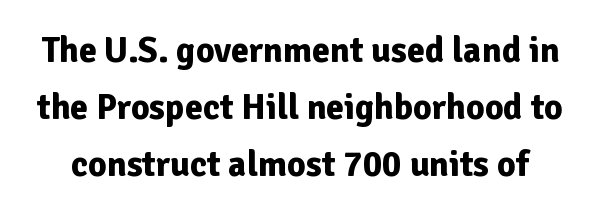
{"serif": "no", "italic": "no", "bold": "yes", "weight": "bold", "width": "normal", "stroke_contrast": "low", "x_height": "medium", "monospaced": "no", "underline": "no", "line_spacing": "normal", "line_spacing_ratio": 1.59, "letter_spacing": "normal", "letter_spacing_em": 0.0, "glyph_px": 36}
